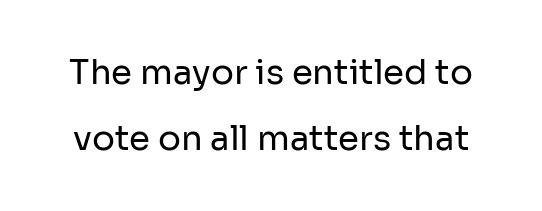
Q: Is the text bold? A: No.
Q: Is the text italic (slanted)? A: No, it is upright.
Q: Is the typeface a serif or a sans-serif typeface? A: Sans-serif.
Q: Is the text underlined? A: No.
Q: Is the spacing between letters normal or unusually wide? A: Normal.
Q: Is the spacing between lines tight, normal or loose? A: Loose.
Q: Width (condensed, normal, or wide)? A: Normal.
Q: Stroke contrast? A: Low.
Q: x-height? A: Medium.
Q: Monospaced? A: No.
